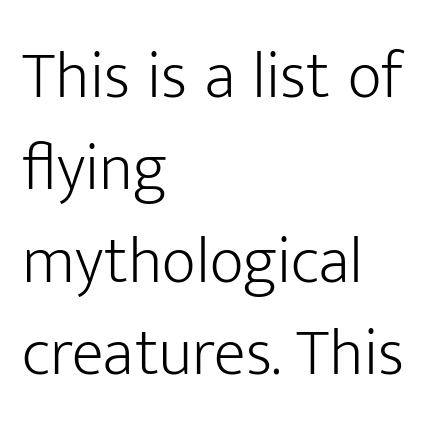
Q: Is the text bold? A: No.
Q: Is the text italic (slanted)? A: No, it is upright.
Q: Is the typeface a serif or a sans-serif typeface? A: Sans-serif.
Q: Is the text underlined? A: No.
Q: How is the paragraph aligned? A: Left-aligned.
Q: Is the spacing between letters normal or unusually wide? A: Normal.
Q: Is the spacing between lines tight, normal or loose? A: Normal.
Q: Width (condensed, normal, or wide)? A: Normal.
Q: Stroke contrast? A: Low.
Q: x-height? A: Medium.
Q: Monospaced? A: No.
